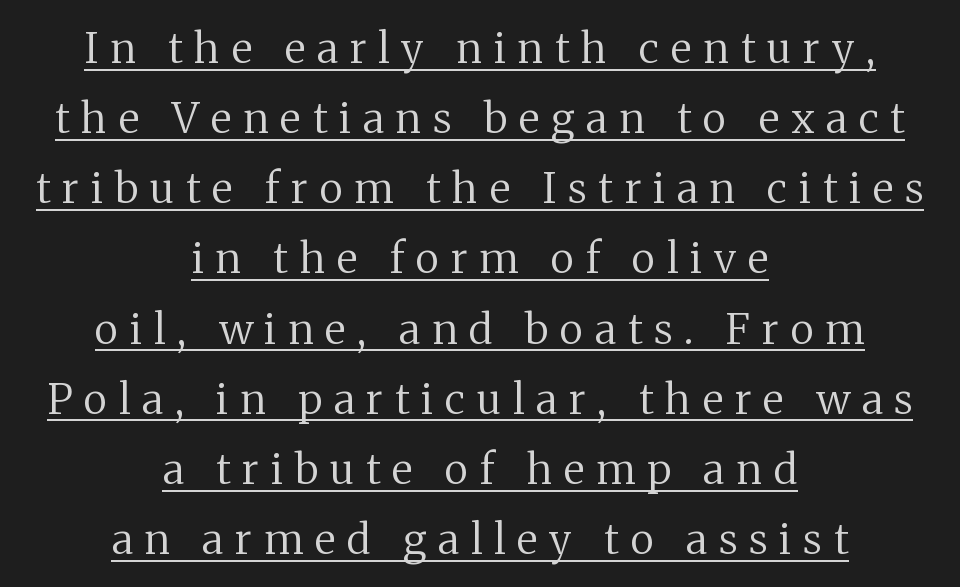
The image shows 42 px regular-weight serif type, upright; set centered, normal line spacing (1.67x), unusually wide letter spacing (+0.28 em), underlined; medium stroke contrast and a medium x-height.
